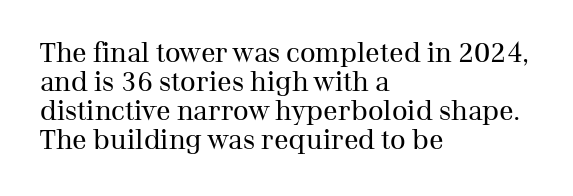
Letter spacing: default. Cramped leading. No heavy texture on the line: the type isn't bold. The compositor pushed each line to the left boundary.
